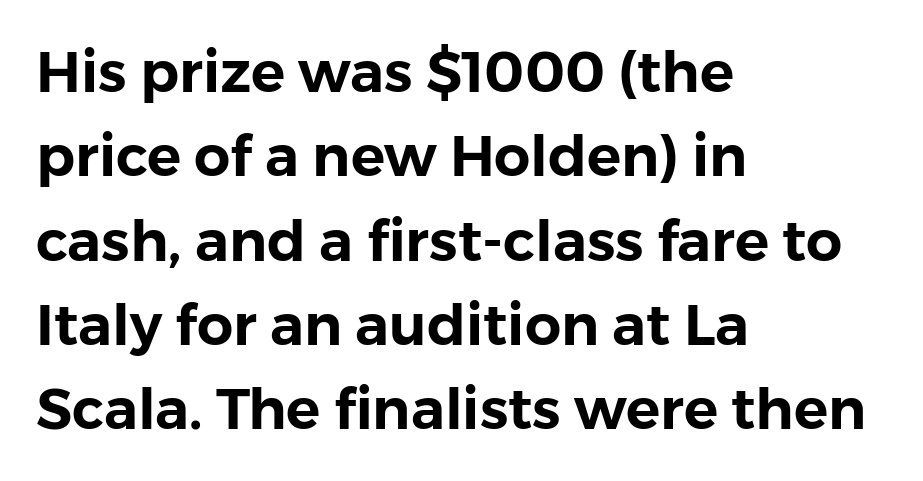
{"serif": "no", "italic": "no", "width": "normal", "stroke_contrast": "low", "x_height": "medium", "monospaced": "no", "underline": "no", "align": "left", "line_spacing": "normal", "line_spacing_ratio": 1.48, "letter_spacing": "normal", "letter_spacing_em": 0.0, "glyph_px": 57}
